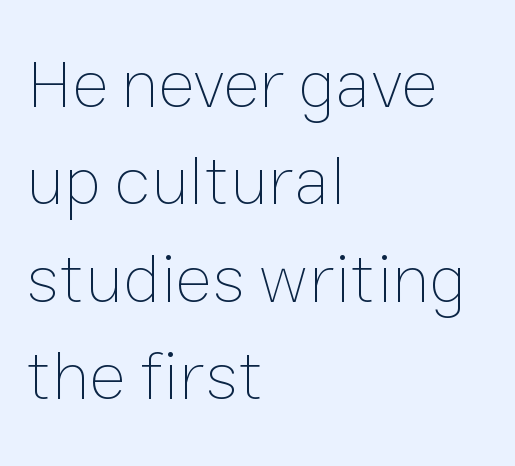
Q: Is the text bold? A: No.
Q: Is the text italic (slanted)? A: No, it is upright.
Q: Is the text underlined? A: No.
Q: How is the paragraph aligned? A: Left-aligned.
Q: Is the spacing between letters normal or unusually wide? A: Normal.
Q: Is the spacing between lines tight, normal or loose? A: Normal.
Q: Width (condensed, normal, or wide)? A: Normal.
Q: Stroke contrast? A: Low.
Q: x-height? A: Medium.
Q: Monospaced? A: No.
